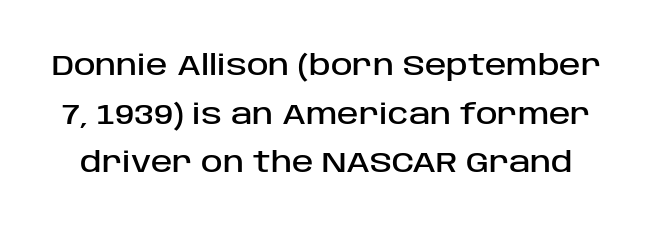
{"serif": "no", "italic": "no", "width": "normal", "stroke_contrast": "low", "x_height": "large", "monospaced": "no", "underline": "no", "line_spacing": "normal", "line_spacing_ratio": 1.68, "letter_spacing": "normal", "letter_spacing_em": 0.0, "glyph_px": 29}
